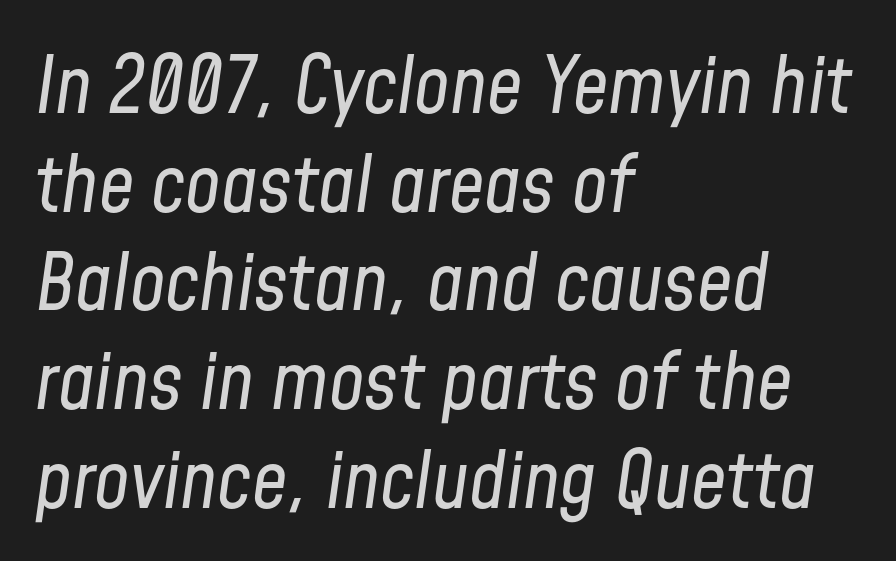
Think of a printed novel: that variable character pitch is what you see here. Stroke mass is kept to a normal reading level or below. When letters slant like this, we call the style italic. The text block is weighted toward the left margin, trailing off unevenly rightward. Vertically, the passage feels balanced, rows spaced as you'd expect.
